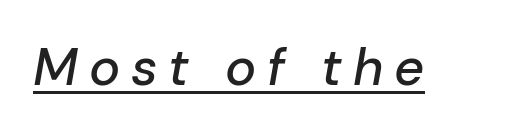
Q: Is the text italic (slanted)? A: Yes, it leans right by about 10 degrees.
Q: Is the text underlined? A: Yes.
Q: Is the spacing between letters normal or unusually wide? A: Unusually wide.
Q: Width (condensed, normal, or wide)? A: Normal.
Q: Stroke contrast? A: Low.
Q: x-height? A: Medium.
Q: Monospaced? A: No.
